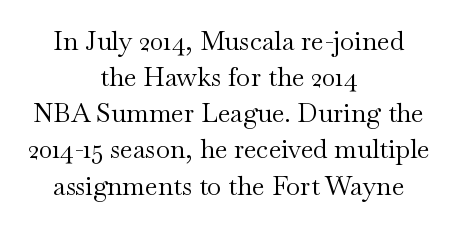
Q: Is the text bold? A: No.
Q: Is the text italic (slanted)? A: No, it is upright.
Q: Is the text underlined? A: No.
Q: How is the paragraph aligned? A: Centered.
Q: Is the spacing between letters normal or unusually wide? A: Normal.
Q: Is the spacing between lines tight, normal or loose? A: Normal.
